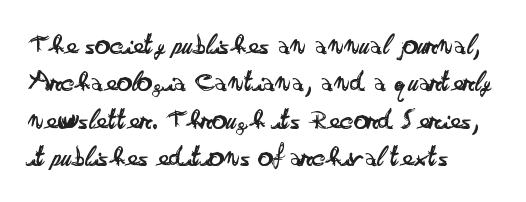
The image shows 30 px regular-weight, wide sans-serif type, upright; set left-aligned, normal line spacing (1.25x), normal letter spacing, not underlined; low stroke contrast and a small x-height.
